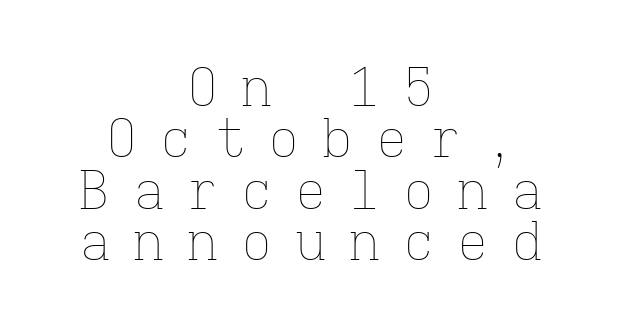
{"italic": "no", "bold": "no", "weight": "thin", "width": "normal", "stroke_contrast": "low", "x_height": "medium", "monospaced": "yes", "underline": "no", "align": "center", "line_spacing": "tight", "line_spacing_ratio": 0.99, "letter_spacing": "wide", "letter_spacing_em": 0.44, "glyph_px": 52}
